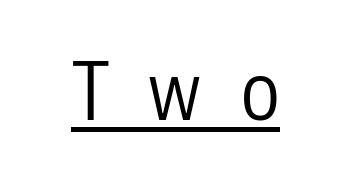
{"serif": "no", "italic": "no", "bold": "no", "weight": "regular", "width": "condensed", "stroke_contrast": "low", "x_height": "medium", "monospaced": "no", "underline": "yes", "letter_spacing": "wide", "letter_spacing_em": 0.5, "glyph_px": 79}
